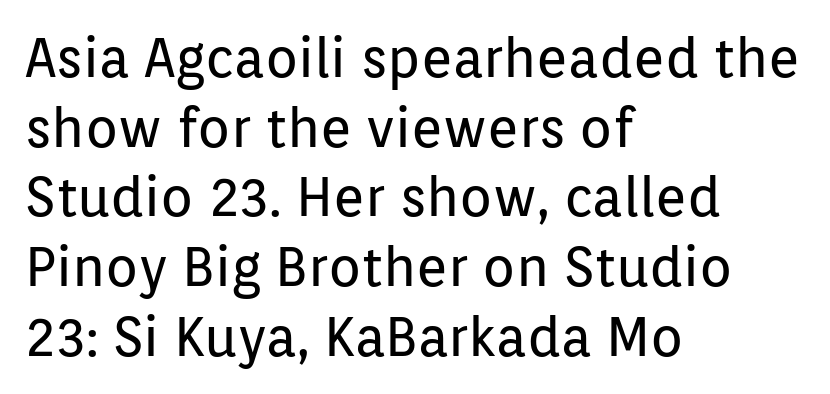
Q: Is the text bold? A: No.
Q: Is the text italic (slanted)? A: No, it is upright.
Q: Is the typeface a serif or a sans-serif typeface? A: Sans-serif.
Q: Is the text underlined? A: No.
Q: How is the paragraph aligned? A: Left-aligned.
Q: Is the spacing between letters normal or unusually wide? A: Normal.
Q: Is the spacing between lines tight, normal or loose? A: Normal.
Q: Width (condensed, normal, or wide)? A: Normal.
Q: Stroke contrast? A: Low.
Q: x-height? A: Medium.
Q: Monospaced? A: No.
